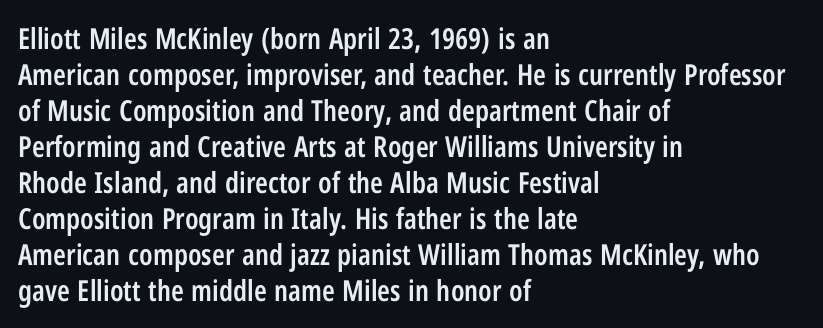
{"serif": "no", "italic": "no", "bold": "semi", "weight": "semibold", "width": "condensed", "stroke_contrast": "low", "x_height": "medium", "monospaced": "no", "underline": "no", "align": "left", "line_spacing_ratio": 1.24, "letter_spacing": "normal", "letter_spacing_em": 0.0, "glyph_px": 29}
